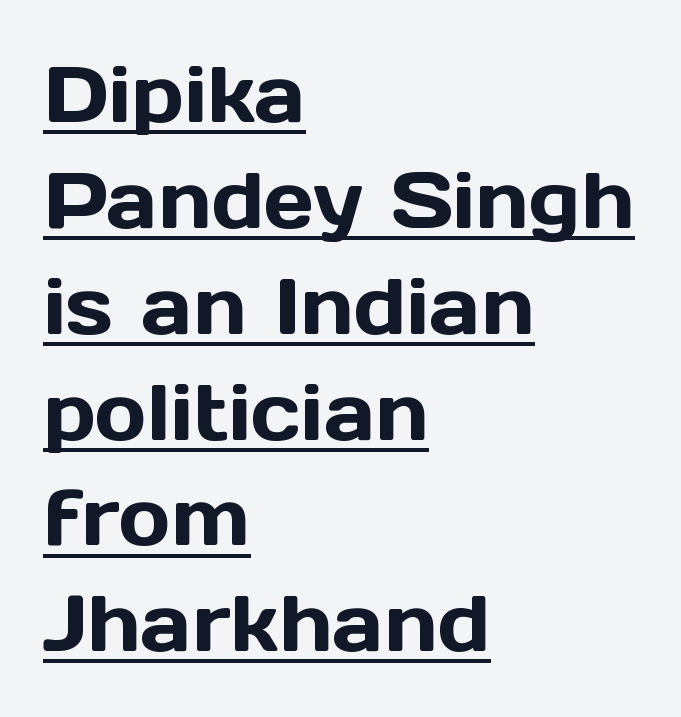
The image shows 79 px sans-serif type, upright; set left-aligned, normal line spacing (1.34x), normal letter spacing, underlined; a medium x-height.
